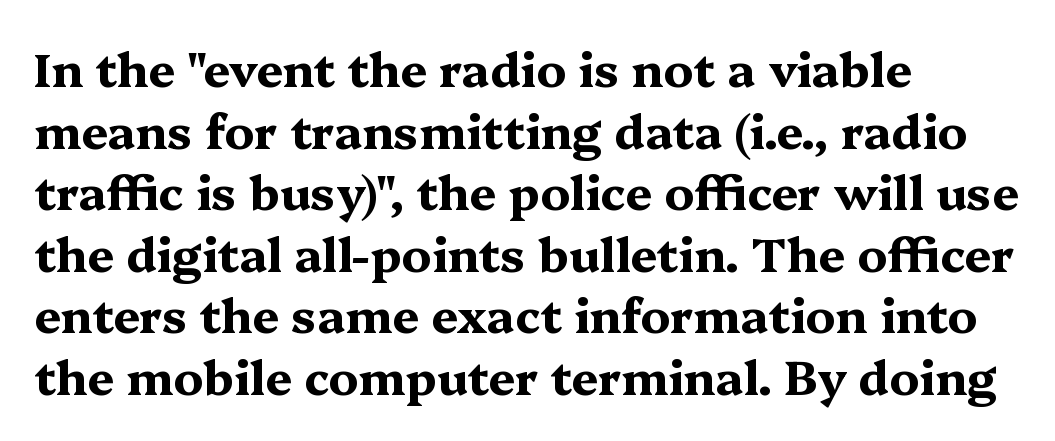
Heavy, bold letterforms. The strip under each line holds only bare page. These lines sit exactly where default settings would place them. The glyphs in this specimen are seriffed.
